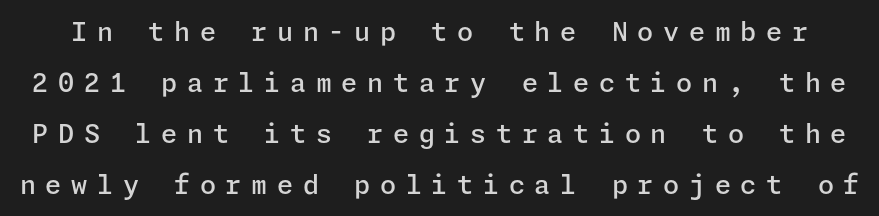
Q: Is the text bold? A: Semi-bold.
Q: Is the text italic (slanted)? A: No, it is upright.
Q: Is the text underlined? A: No.
Q: Is the spacing between letters normal or unusually wide? A: Unusually wide.
Q: Is the spacing between lines tight, normal or loose? A: Loose.
